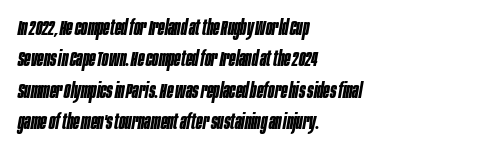
Q: Is the text bold? A: Yes.
Q: Is the text italic (slanted)? A: Yes, it leans right by about 10 degrees.
Q: Is the text underlined? A: No.
Q: How is the paragraph aligned? A: Left-aligned.
Q: Is the spacing between letters normal or unusually wide? A: Normal.
Q: Is the spacing between lines tight, normal or loose? A: Normal.
